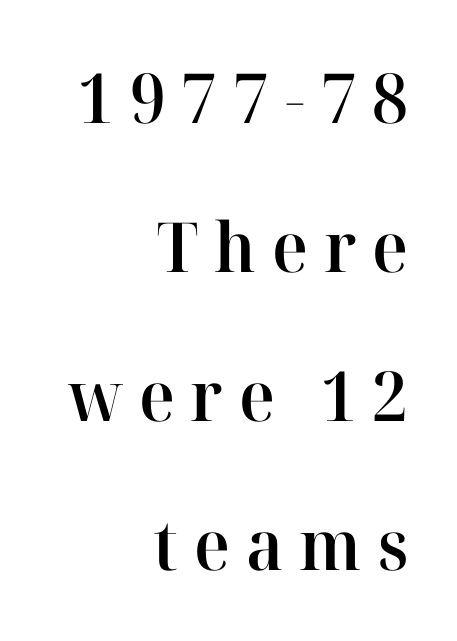
Q: Is the text bold? A: Semi-bold.
Q: Is the text italic (slanted)? A: No, it is upright.
Q: Is the typeface a serif or a sans-serif typeface? A: Serif.
Q: Is the text underlined? A: No.
Q: How is the paragraph aligned? A: Right-aligned.
Q: Is the spacing between letters normal or unusually wide? A: Unusually wide.
Q: Is the spacing between lines tight, normal or loose? A: Loose.
Q: Width (condensed, normal, or wide)? A: Normal.
Q: Stroke contrast? A: High.
Q: x-height? A: Medium.
Q: Monospaced? A: No.
